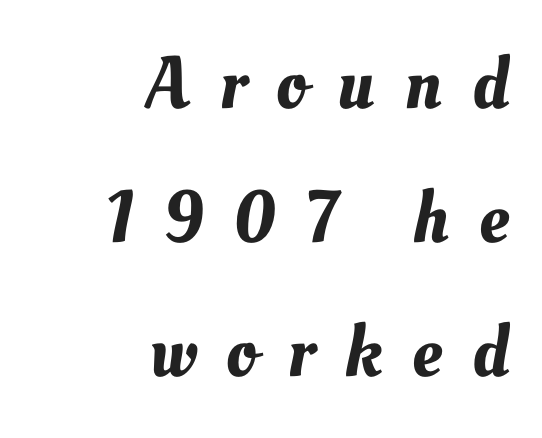
The space directly below the letters is spotless. Looks like regular typesetting: each glyph gets only the width it needs. If you drew a ruler down the right edge, every line would touch it. The passage shown has open, widely tracked lettering throughout.
